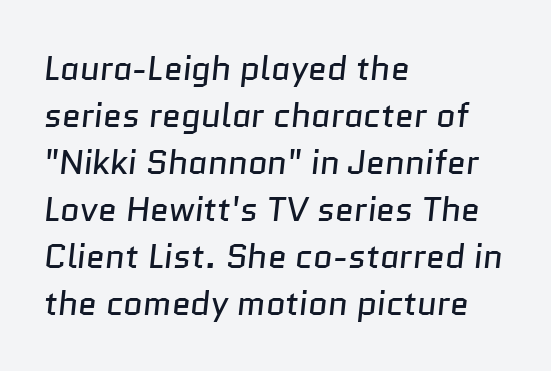
The image shows 34 px regular-weight sans-serif type; set left-aligned, normal line spacing (1.38x), normal letter spacing, not underlined; low stroke contrast and a medium x-height.
